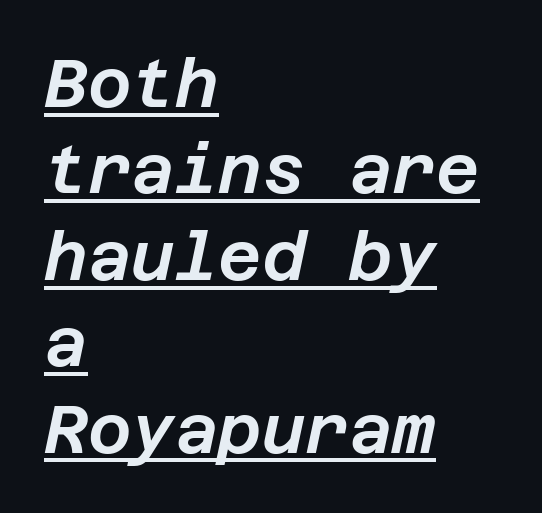
Students, observe the line beneath the letters — that is underlining. Layout note: lines flush left. Normally led — the rows are evenly, conventionally spaced. You can tell it's italic because the verticals aren't actually vertical. Observe the ordinary spacing: letters are neighbours, not strangers.
